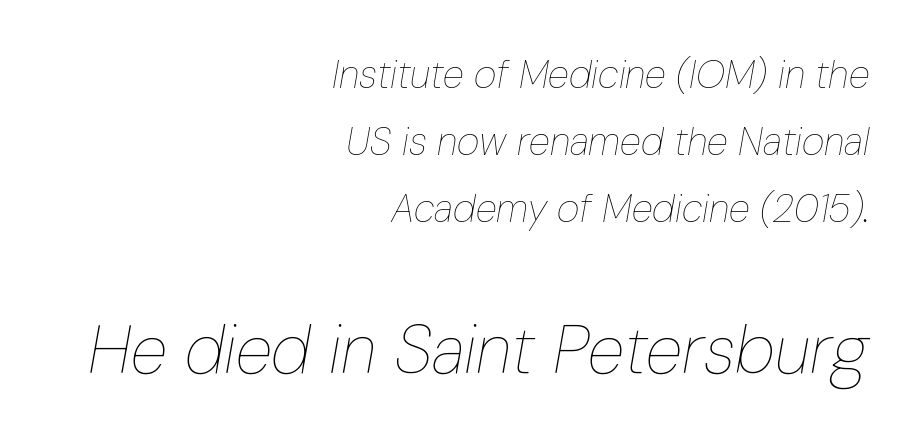
Q: Is the text bold? A: No.
Q: Is the text italic (slanted)? A: Yes, it leans right by about 10 degrees.
Q: Is the text underlined? A: No.
Q: How is the paragraph aligned? A: Right-aligned.
Q: Is the spacing between letters normal or unusually wide? A: Normal.
Q: Which block of text is set in a larger size, the first (top) or the second (bottom)? A: The second (bottom) one.
Q: Width (condensed, normal, or wide)? A: Condensed.
Q: Stroke contrast? A: Low.
Q: x-height? A: Medium.
Q: Monospaced? A: No.
